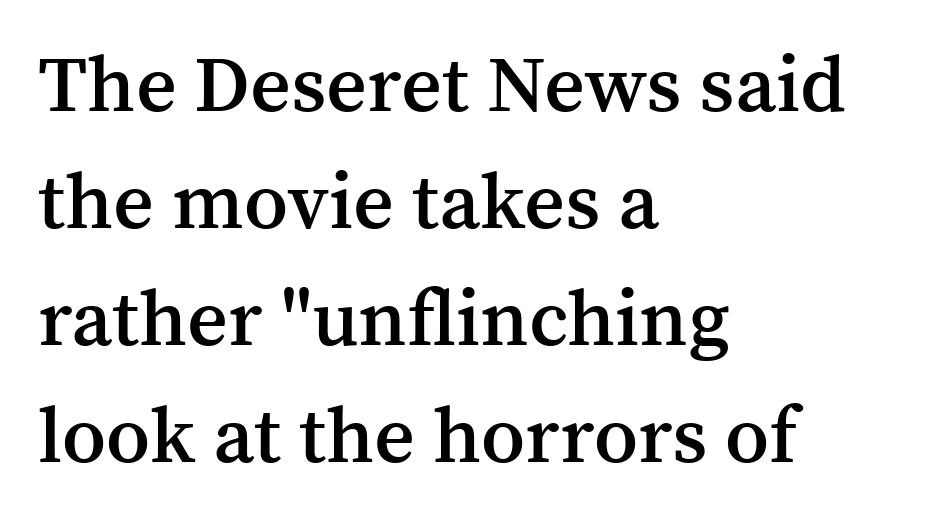
The image shows 79 px semibold serif type, upright; set left-aligned, normal line spacing (1.48x), normal letter spacing, not underlined; medium stroke contrast and a medium x-height.
